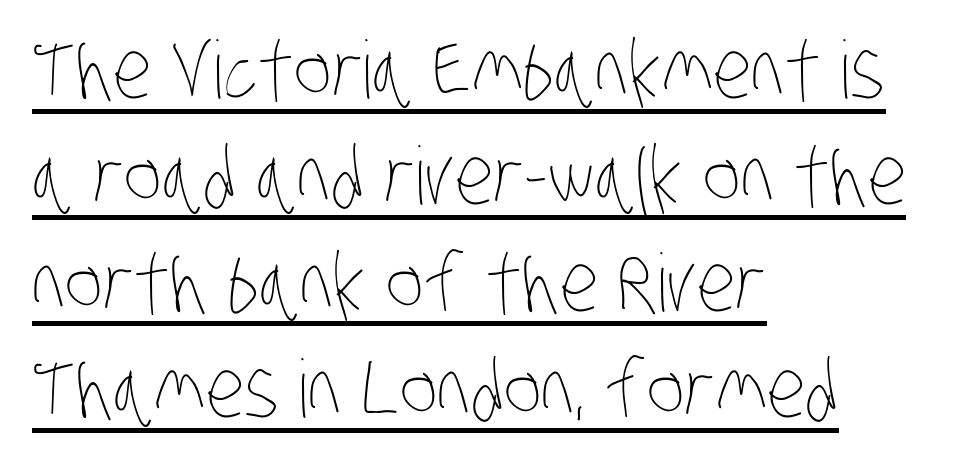
Where is the straight margin? On the left. Is the stroke heavy? The answer is a plain regular-or-lighter. Short note: letters normally spaced. Here the designer chose a conventional face with non-uniform glyph widths. Whoever set this chose a conventional vertical rhythm. Decoration check: the copy is underlined.
